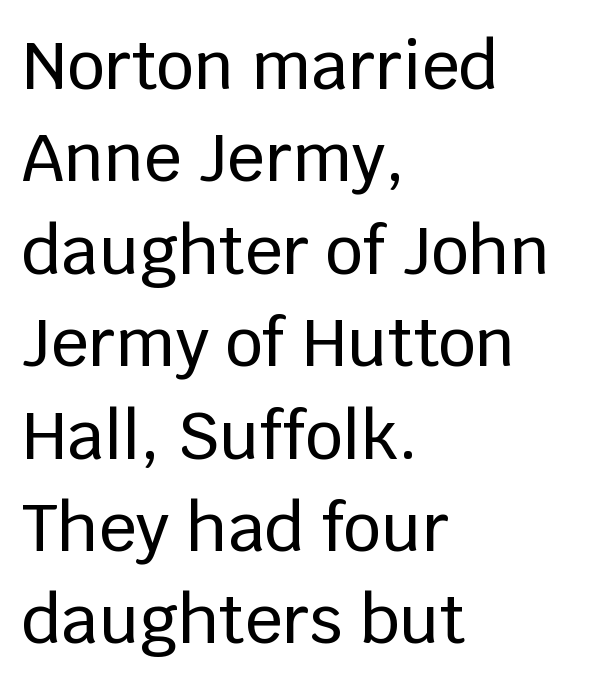
Q: Is the text italic (slanted)? A: No, it is upright.
Q: Is the typeface a serif or a sans-serif typeface? A: Sans-serif.
Q: Is the text underlined? A: No.
Q: How is the paragraph aligned? A: Left-aligned.
Q: Is the spacing between letters normal or unusually wide? A: Normal.
Q: Is the spacing between lines tight, normal or loose? A: Normal.
Q: Width (condensed, normal, or wide)? A: Normal.
Q: Stroke contrast? A: Low.
Q: x-height? A: Large.
Q: Monospaced? A: No.
